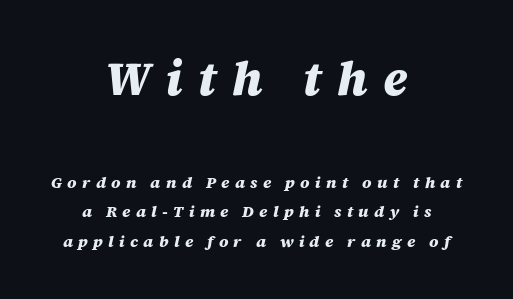
{"italic": "yes", "lean": "right", "slant_degrees": 12, "bold": "yes", "weight": "heavy", "width": "normal", "stroke_contrast": "medium", "x_height": "large", "monospaced": "no", "underline": "no", "align": "center", "line_spacing_ratio": 1.85, "letter_spacing": "wide", "letter_spacing_em": 0.33, "larger_block": "first", "size_ratio": 2.94, "glyph_px": 47}
